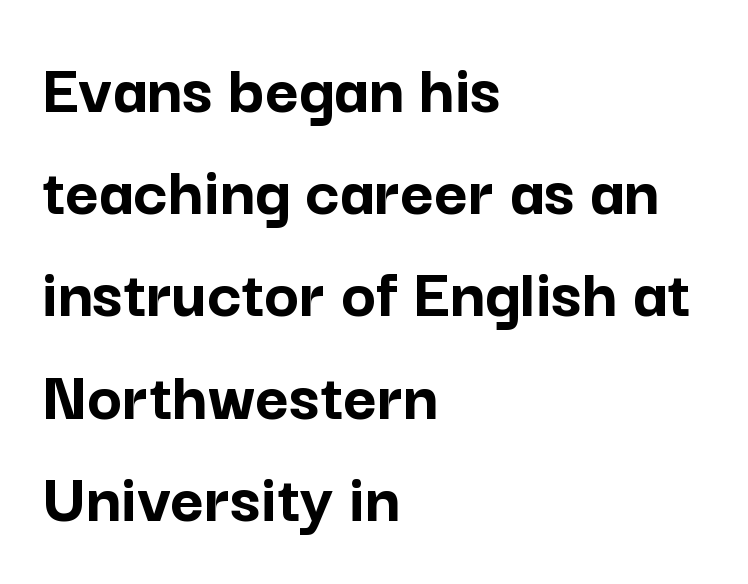
{"serif": "no", "italic": "no", "bold": "yes", "weight": "semibold", "width": "normal", "stroke_contrast": "low", "x_height": "medium", "monospaced": "no", "underline": "no", "align": "left", "line_spacing": "normal", "line_spacing_ratio": 1.4, "letter_spacing": "normal", "letter_spacing_em": 0.0, "glyph_px": 73}
